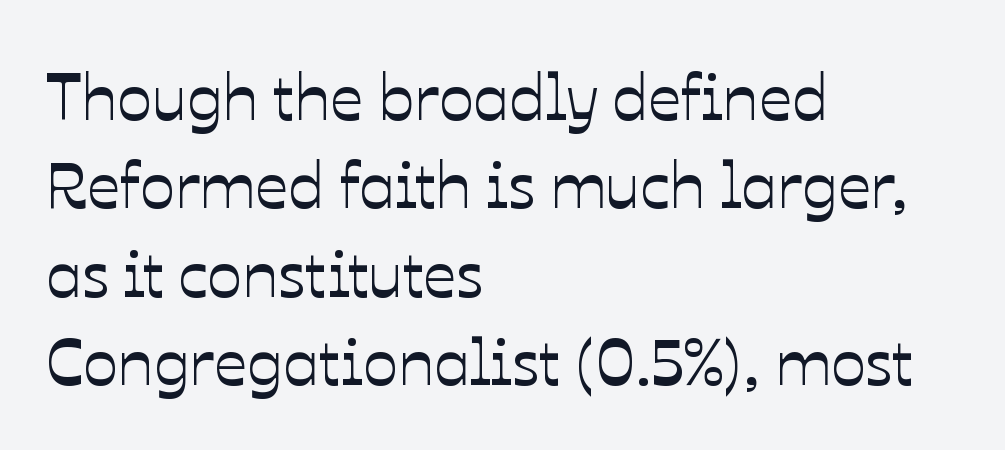
Students, note that the glyphs here touch the page at normal intervals. This sample is left-justified, so line endings fall wherever the words run out. Letters rest on an invisible, unmarked baseline. What's the leading like? Ordinary, nothing unusual. The lettering stays uniformly vertical, giving the passage a roman look.
